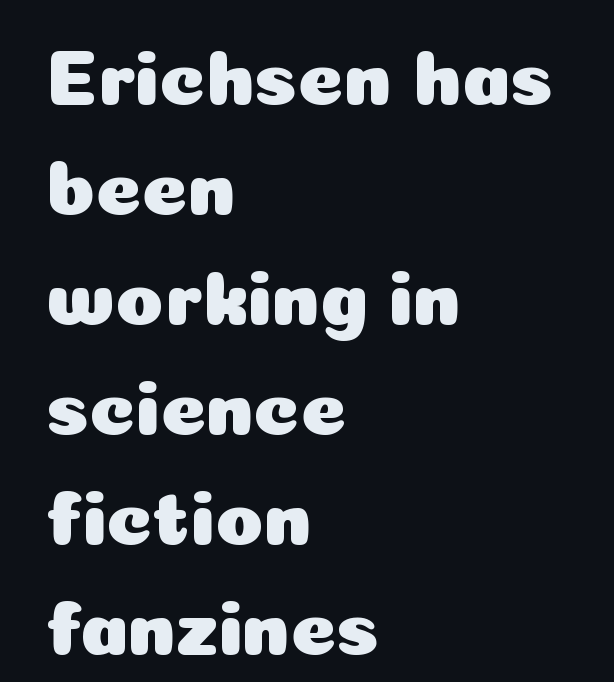
Q: Is the text italic (slanted)? A: No, it is upright.
Q: Is the typeface a serif or a sans-serif typeface? A: Sans-serif.
Q: Is the text underlined? A: No.
Q: How is the paragraph aligned? A: Left-aligned.
Q: Is the spacing between letters normal or unusually wide? A: Normal.
Q: Is the spacing between lines tight, normal or loose? A: Normal.
Q: Width (condensed, normal, or wide)? A: Normal.
Q: Stroke contrast? A: Low.
Q: x-height? A: Medium.
Q: Monospaced? A: No.
